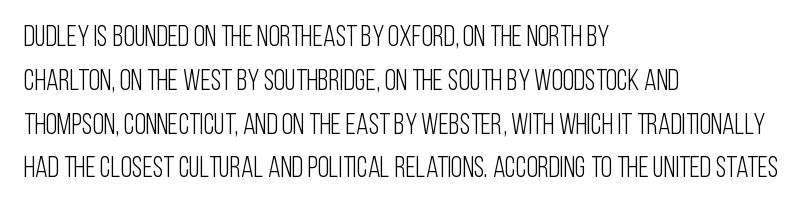
Q: Is the text bold? A: No.
Q: Is the text italic (slanted)? A: No, it is upright.
Q: Is the typeface a serif or a sans-serif typeface? A: Sans-serif.
Q: Is the text underlined? A: No.
Q: How is the paragraph aligned? A: Left-aligned.
Q: Is the spacing between letters normal or unusually wide? A: Normal.
Q: Is the spacing between lines tight, normal or loose? A: Normal.
Q: Width (condensed, normal, or wide)? A: Condensed.
Q: Stroke contrast? A: Low.
Q: x-height? A: Large.
Q: Monospaced? A: No.
